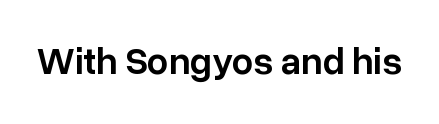
{"serif": "no", "italic": "no", "bold": "semi", "weight": "semibold", "width": "normal", "stroke_contrast": "low", "x_height": "medium", "monospaced": "no", "underline": "no", "letter_spacing": "normal", "letter_spacing_em": 0.0, "glyph_px": 38}
